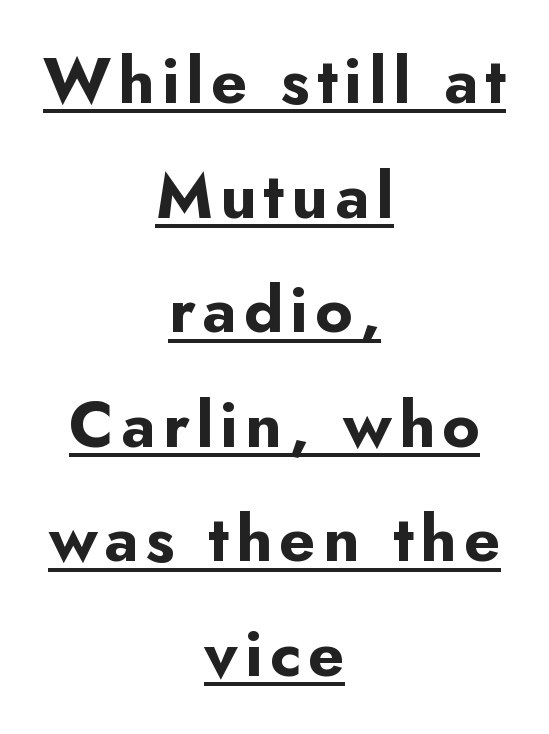
{"serif": "no", "italic": "no", "bold": "yes", "weight": "bold", "width": "normal", "stroke_contrast": "low", "x_height": "small", "monospaced": "no", "underline": "yes", "align": "center", "line_spacing_ratio": 1.79, "glyph_px": 64}
